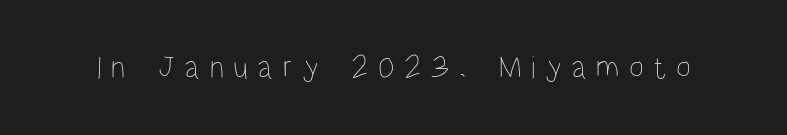
Character widths vary here, with narrow letters taking less room than wide ones. Weight class: somewhere from thin through regular. This is roman type, the default non-slanted kind. The strip under each line holds only bare page. Spacing between characters has been opened up far beyond the box default.
